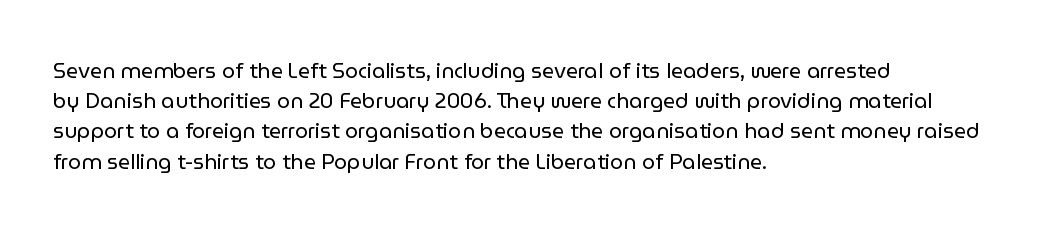
{"italic": "no", "bold": "no", "underline": "no", "align": "left", "line_spacing": "normal", "line_spacing_ratio": 1.44, "letter_spacing": "normal", "letter_spacing_em": 0.0, "glyph_px": 21}
